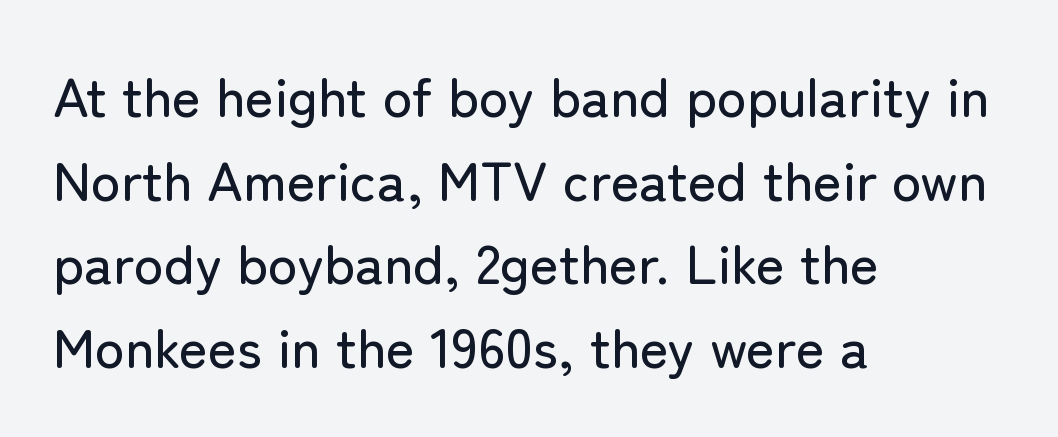
{"serif": "no", "italic": "no", "width": "normal", "stroke_contrast": "low", "x_height": "medium", "monospaced": "no", "underline": "no", "align": "left", "line_spacing": "normal", "line_spacing_ratio": 1.52, "letter_spacing": "normal", "letter_spacing_em": 0.0, "glyph_px": 55}
